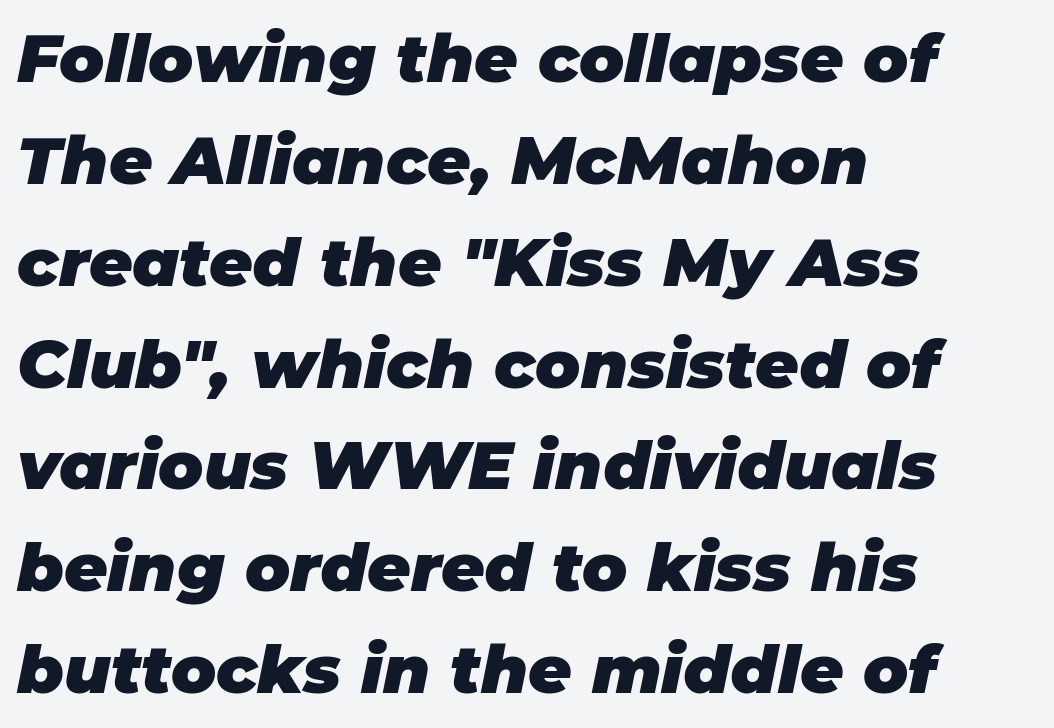
Q: Is the text bold? A: Yes.
Q: Is the text italic (slanted)? A: Yes, it leans right by about 11 degrees.
Q: Is the text underlined? A: No.
Q: How is the paragraph aligned? A: Left-aligned.
Q: Is the spacing between letters normal or unusually wide? A: Normal.
Q: Is the spacing between lines tight, normal or loose? A: Normal.
Q: Width (condensed, normal, or wide)? A: Normal.
Q: Stroke contrast? A: Low.
Q: x-height? A: Large.
Q: Monospaced? A: No.
